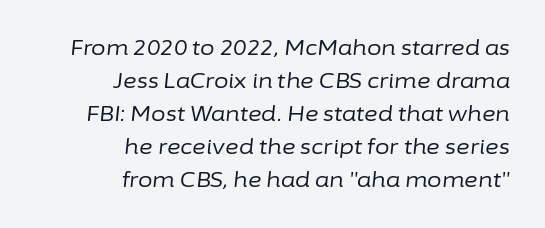
Tracking here is standard; glyphs follow each other at the usual distance. It's the slanting kind of type. No extra ink here — the face is not bold. Line spacing here is normal. Every row of glyphs terminates at an identical x-position on the right. Has an underline been added? It has not.
